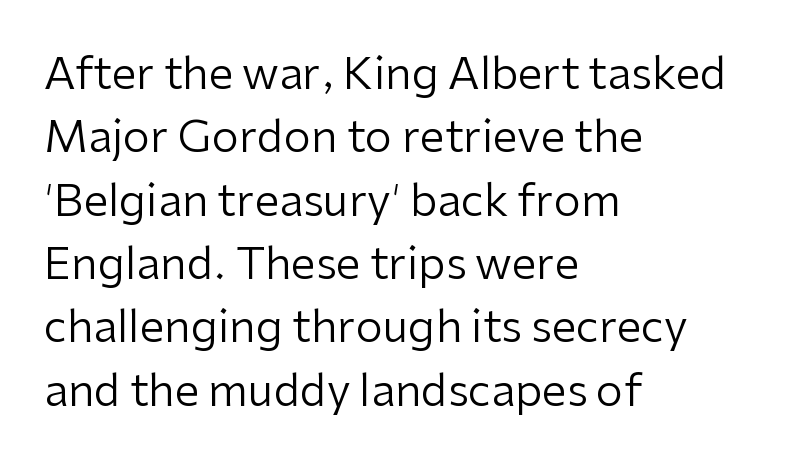
{"serif": "no", "italic": "no", "bold": "no", "weight": "regular", "width": "normal", "stroke_contrast": "low", "x_height": "medium", "monospaced": "no", "underline": "no", "align": "left", "line_spacing": "normal", "line_spacing_ratio": 1.44, "letter_spacing": "normal", "letter_spacing_em": 0.0, "glyph_px": 44}
